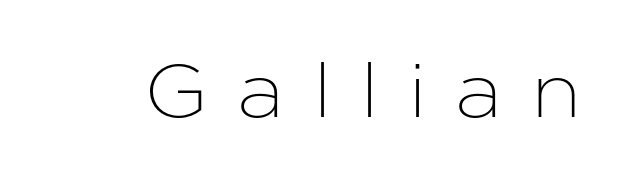
{"serif": "no", "italic": "no", "width": "normal", "stroke_contrast": "low", "x_height": "medium", "monospaced": "no", "underline": "no", "letter_spacing": "wide", "letter_spacing_em": 0.38, "glyph_px": 75}
